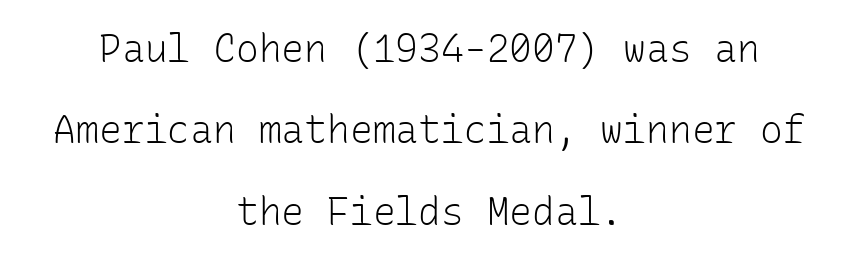
The letterforms sit shoulder to shoulder at normal distance. Each new line begins a long way beneath the previous one. These lines are composed in type without serifs. The font's upright variant was chosen for this text. No letter is thick-stroked: the sample isn't bold. Monospaced: the letters line up in strict vertical columns.
